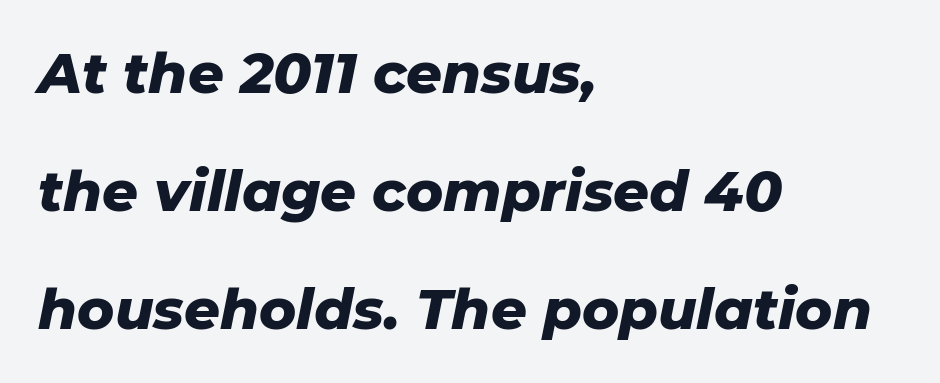
{"italic": "yes", "lean": "right", "slant_degrees": 11, "bold": "yes", "weight": "heavy", "width": "normal", "stroke_contrast": "low", "x_height": "medium", "monospaced": "no", "underline": "no", "align": "left", "line_spacing": "loose", "line_spacing_ratio": 2.11, "letter_spacing": "normal", "letter_spacing_em": 0.0, "glyph_px": 56}
